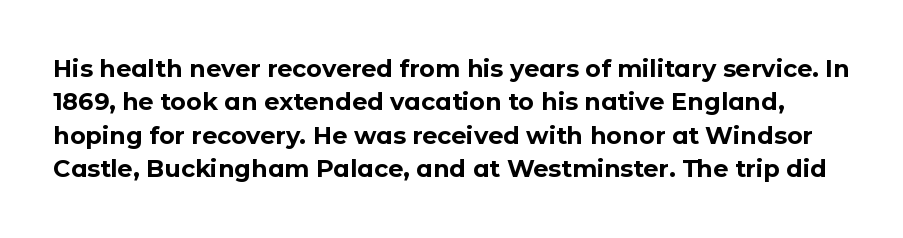
The image shows 24 px bold type, upright; set normal line spacing (1.39x), normal letter spacing, not underlined.
